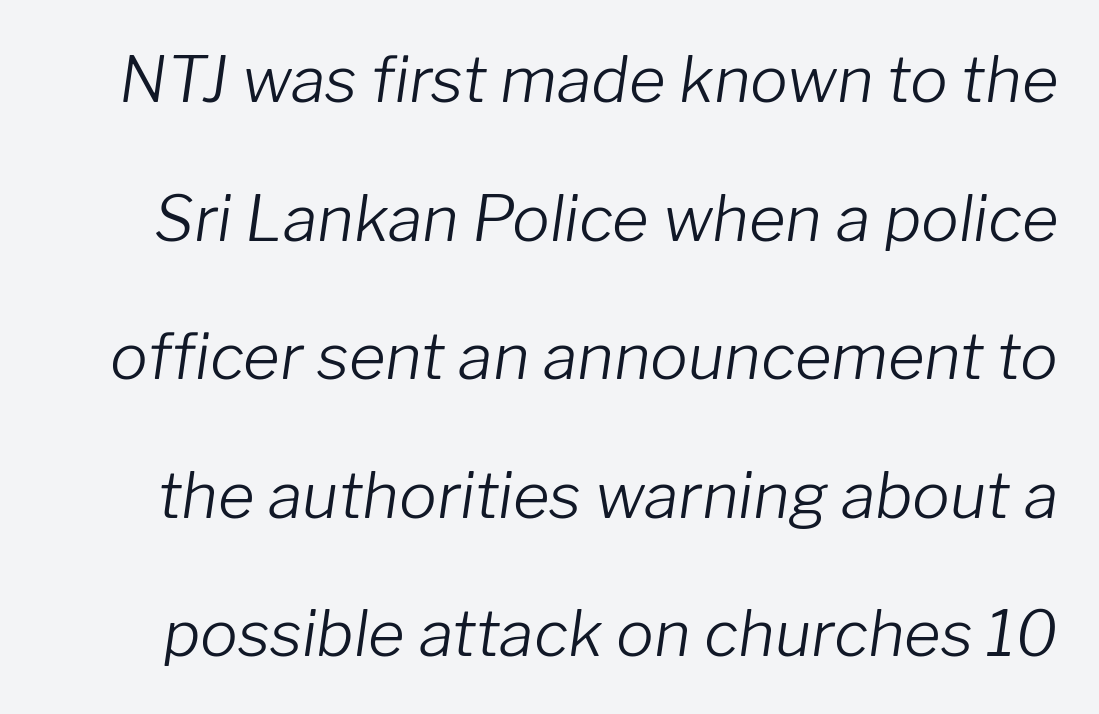
How are the letters spaced? Ordinarily, with no added tracking. Quick note: italic. Loosely led — the rows are spread out. Stems and bowls with no extra thickness — not bold. The glyphs are unaccompanied by any horizontal stroke below them. A typesetter would call this proportional, since set widths differ per character.
